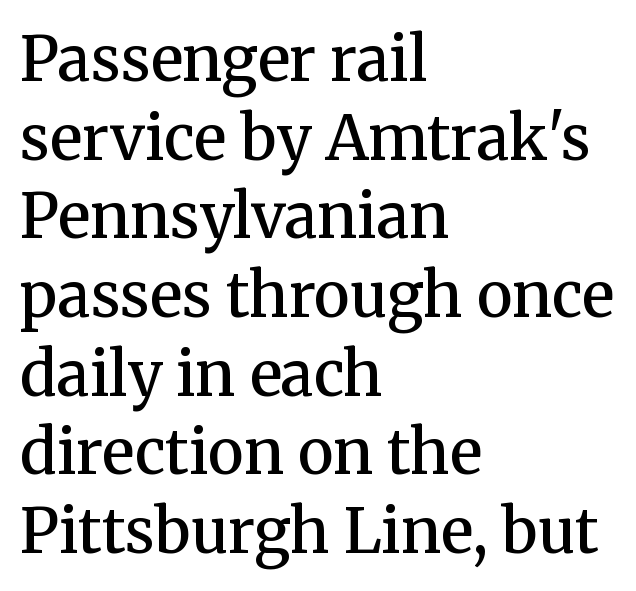
{"serif": "yes", "italic": "no", "bold": "semi", "weight": "semibold", "width": "normal", "stroke_contrast": "medium", "x_height": "medium", "monospaced": "no", "underline": "no", "align": "left", "line_spacing": "normal", "line_spacing_ratio": 1.29, "letter_spacing": "normal", "letter_spacing_em": 0.0, "glyph_px": 61}
